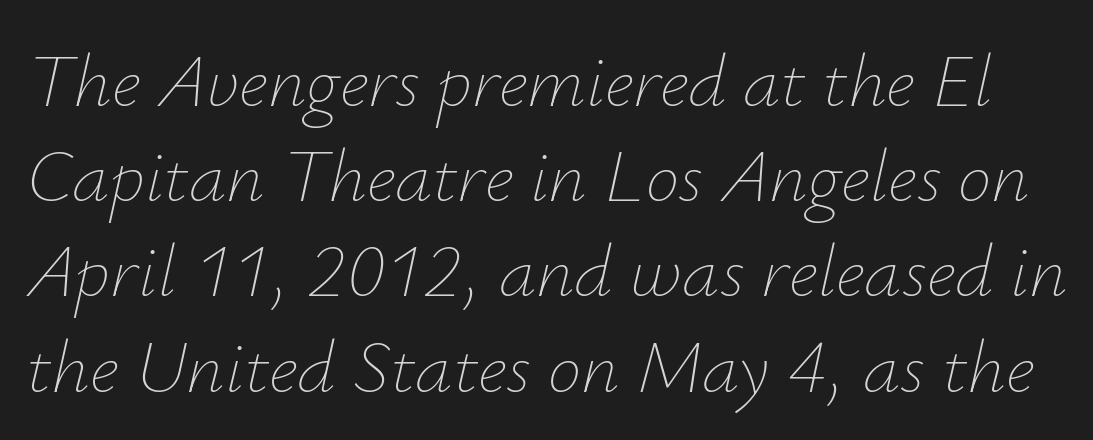
The string is rendered with underlining switched off. Default kerning and tracking; the words read as compact shapes. Varying glyph widths throughout — classic text-font behaviour. The space between consecutive lines is moderate. Heft: none added — not bold. This sample uses an oblique cut, with every glyph tilted off the vertical.
